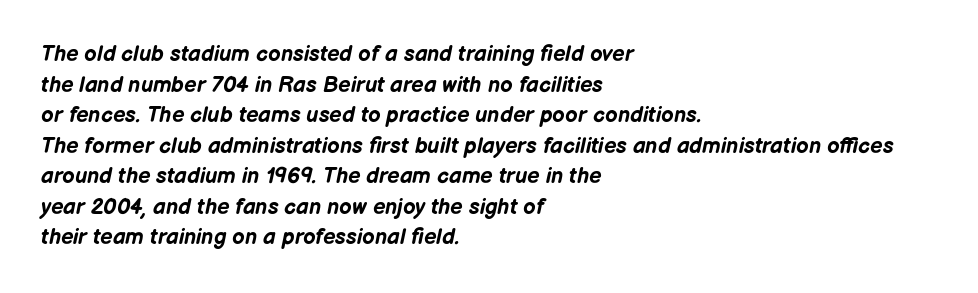
The image shows 22 px bold type, italic (leaning right); set left-aligned, normal line spacing (1.39x), normal letter spacing, not underlined.
